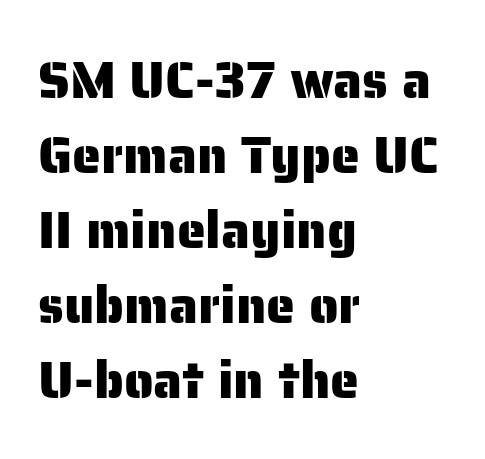
Q: Is the text italic (slanted)? A: No, it is upright.
Q: Is the typeface a serif or a sans-serif typeface? A: Sans-serif.
Q: Is the text underlined? A: No.
Q: How is the paragraph aligned? A: Left-aligned.
Q: Is the spacing between letters normal or unusually wide? A: Normal.
Q: Is the spacing between lines tight, normal or loose? A: Normal.
Q: Width (condensed, normal, or wide)? A: Normal.
Q: Stroke contrast? A: Low.
Q: x-height? A: Medium.
Q: Monospaced? A: No.
